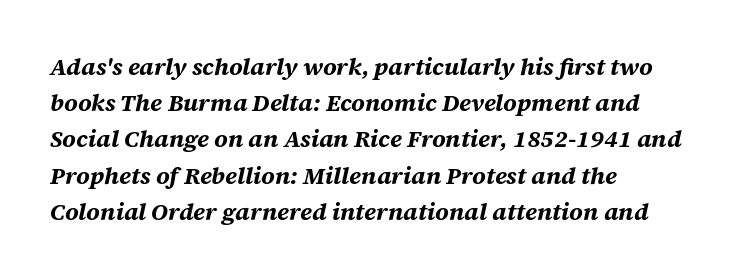
The image shows 24 px bold type, italic (leaning right); set left-aligned, normal line spacing (1.51x), normal letter spacing, not underlined.
